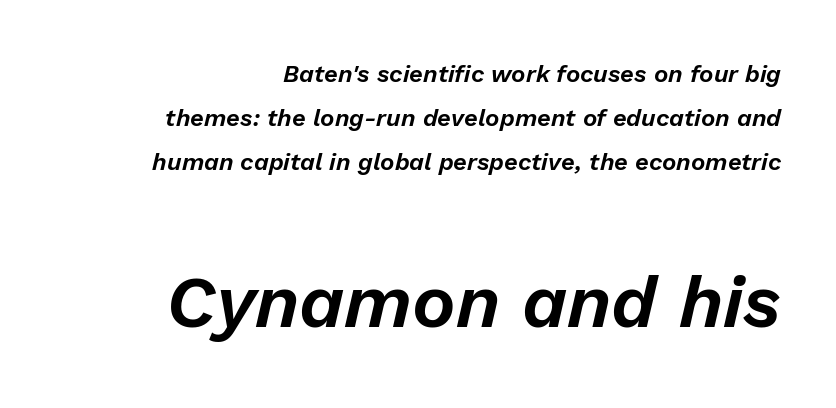
{"italic": "yes", "lean": "right", "slant_degrees": 13, "width": "normal", "stroke_contrast": "low", "x_height": "medium", "monospaced": "no", "underline": "no", "align": "right", "line_spacing_ratio": 1.84, "letter_spacing": "normal", "letter_spacing_em": 0.0, "larger_block": "second", "size_ratio": 3.04, "glyph_px": 73}
